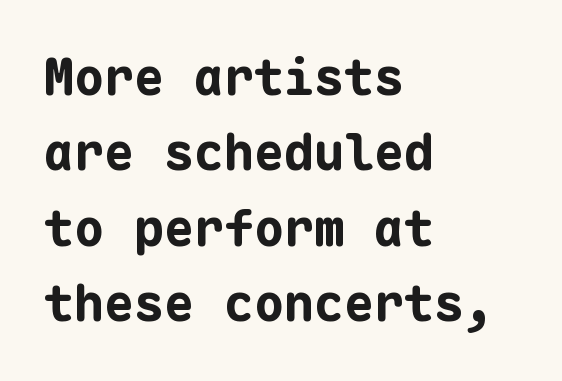
The characters look thick and weighty, a clear bold. The face used here is monospaced, like something from a code editor. Every stem runs plumb, perpendicular to the baseline. Lines of text with bare space underneath. The designer left line spacing at the default.
